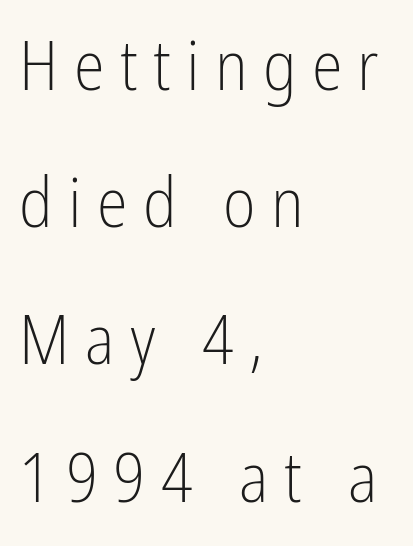
Q: Is the text bold? A: No.
Q: Is the text italic (slanted)? A: No, it is upright.
Q: Is the typeface a serif or a sans-serif typeface? A: Sans-serif.
Q: Is the text underlined? A: No.
Q: How is the paragraph aligned? A: Left-aligned.
Q: Is the spacing between letters normal or unusually wide? A: Unusually wide.
Q: Is the spacing between lines tight, normal or loose? A: Loose.
Q: Width (condensed, normal, or wide)? A: Condensed.
Q: Stroke contrast? A: Low.
Q: x-height? A: Medium.
Q: Monospaced? A: No.
